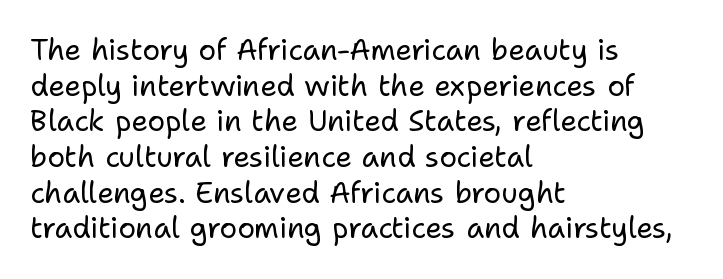
Think of a printed novel: that variable character pitch is what you see here. Compared with typical body copy, the letter spacing here is the same. Every row of glyphs begins at an identical x-position on the left. Check where the strokes stop: nothing finishes them off — pure sans. Vertical strokes here are truly vertical. Stems and bowls with no extra thickness — not bold.
